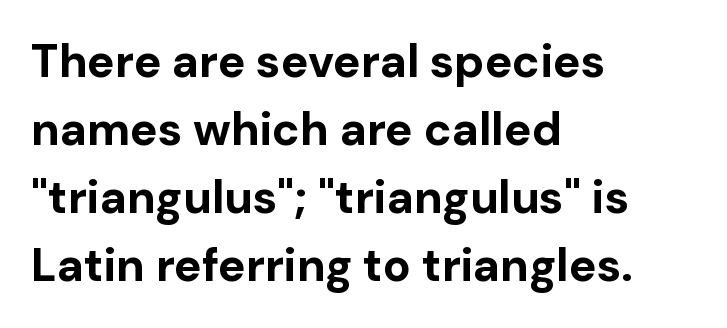
Q: Is the text bold? A: Yes.
Q: Is the text italic (slanted)? A: No, it is upright.
Q: Is the typeface a serif or a sans-serif typeface? A: Sans-serif.
Q: Is the text underlined? A: No.
Q: How is the paragraph aligned? A: Left-aligned.
Q: Is the spacing between letters normal or unusually wide? A: Normal.
Q: Is the spacing between lines tight, normal or loose? A: Normal.
Q: Width (condensed, normal, or wide)? A: Normal.
Q: Stroke contrast? A: Low.
Q: x-height? A: Medium.
Q: Monospaced? A: No.
